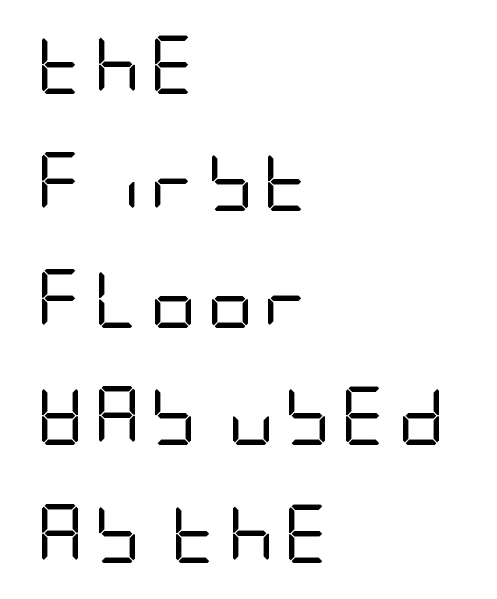
This rendering employs a face without finishing strokes, i.e., a sans-serif. Leading: increased. Lines of text with bare space underneath. No letter is thick-stroked: the sample isn't bold.
